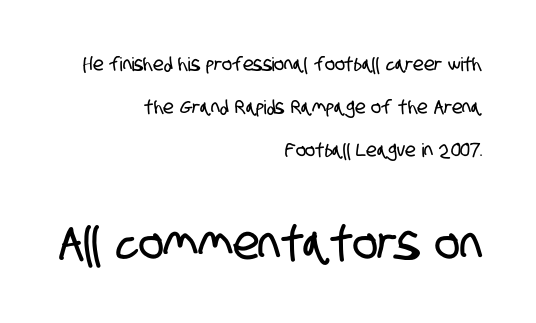
The face used here appears at its bigger size in the lower chunk. Bare-footed words on every line. Looks like regular typesetting: each glyph gets only the width it needs. I'd call this a sans setting — the letters go barefoot. How are the letters spaced? Ordinarily, with no added tracking. The line-height multiplier appears high, well above default.
